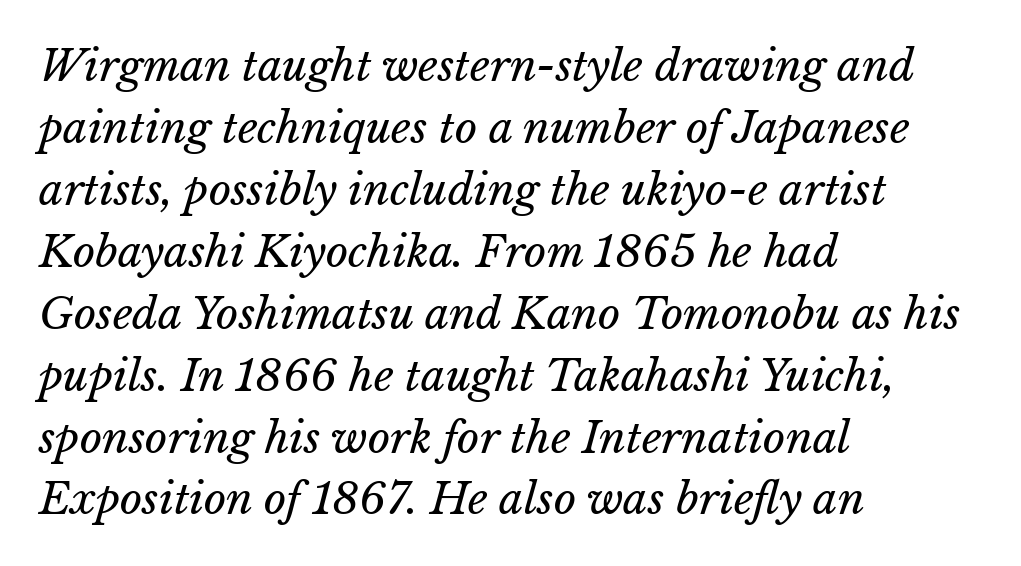
Q: Is the text bold? A: No.
Q: Is the text underlined? A: No.
Q: How is the paragraph aligned? A: Left-aligned.
Q: Is the spacing between letters normal or unusually wide? A: Normal.
Q: Is the spacing between lines tight, normal or loose? A: Normal.
Q: Width (condensed, normal, or wide)? A: Normal.
Q: Stroke contrast? A: Low.
Q: x-height? A: Medium.
Q: Monospaced? A: No.
